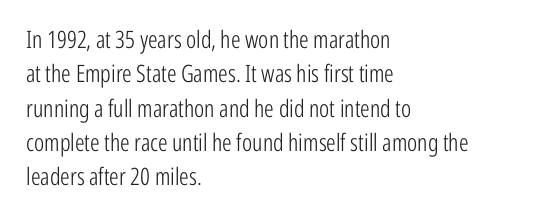
The image shows 24 px text type, upright; set left-aligned, normal line spacing (1.43x), normal letter spacing, not underlined.
